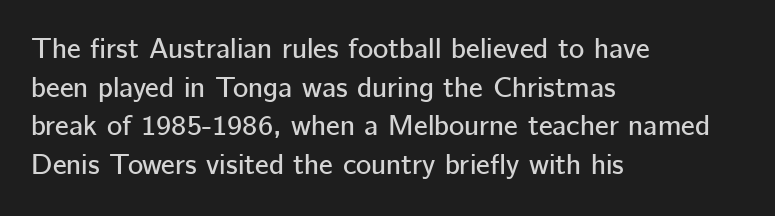
Q: Is the text italic (slanted)? A: No, it is upright.
Q: Is the typeface a serif or a sans-serif typeface? A: Sans-serif.
Q: Is the text underlined? A: No.
Q: How is the paragraph aligned? A: Left-aligned.
Q: Is the spacing between letters normal or unusually wide? A: Normal.
Q: Is the spacing between lines tight, normal or loose? A: Normal.
Q: Width (condensed, normal, or wide)? A: Normal.
Q: Stroke contrast? A: Low.
Q: x-height? A: Medium.
Q: Monospaced? A: No.
